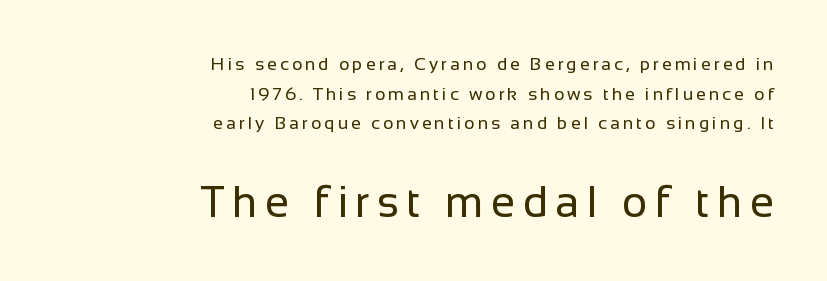
Q: Is the text bold? A: No.
Q: Is the text italic (slanted)? A: No, it is upright.
Q: Is the typeface a serif or a sans-serif typeface? A: Sans-serif.
Q: Is the text underlined? A: No.
Q: How is the paragraph aligned? A: Right-aligned.
Q: Is the spacing between lines tight, normal or loose? A: Normal.
Q: Which block of text is set in a larger size, the first (top) or the second (bottom)? A: The second (bottom) one.
Q: Width (condensed, normal, or wide)? A: Normal.
Q: Stroke contrast? A: Low.
Q: x-height? A: Medium.
Q: Monospaced? A: No.
